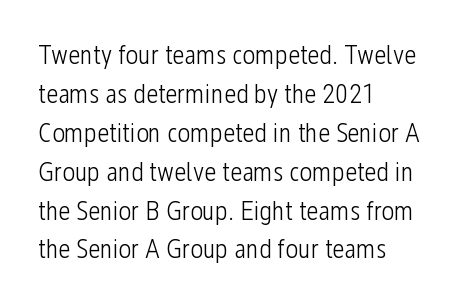
{"italic": "no", "bold": "no", "underline": "no", "align": "left", "line_spacing": "normal", "line_spacing_ratio": 1.44, "letter_spacing": "normal", "letter_spacing_em": 0.0, "glyph_px": 27}
